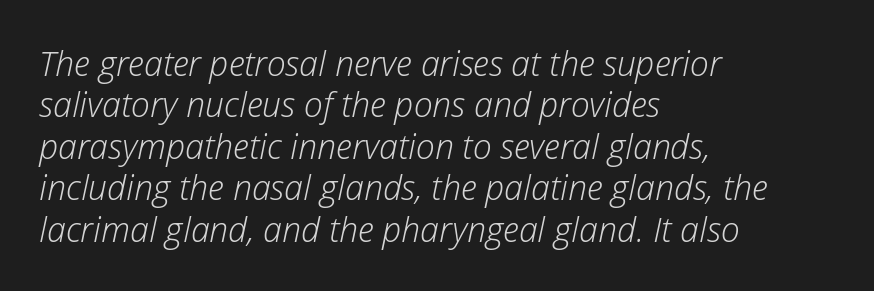
Teacher's note: observe the even left margin — that is flush-left alignment. Slant detected: the letters are inclined. Observe the ordinary spacing: letters are neighbours, not strangers. Stroke thickness stays within the range of a standard reading face or lighter. Any mark beneath the type? The region is blank.
